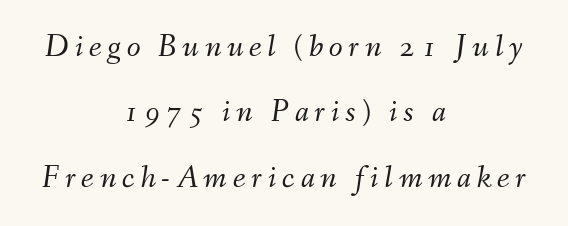
Q: Is the text bold? A: No.
Q: Is the text italic (slanted)? A: Yes, it leans right by about 9 degrees.
Q: Is the text underlined? A: No.
Q: How is the paragraph aligned? A: Centered.
Q: Is the spacing between lines tight, normal or loose? A: Loose.
Q: Width (condensed, normal, or wide)? A: Normal.
Q: Stroke contrast? A: Medium.
Q: x-height? A: Small.
Q: Monospaced? A: No.
